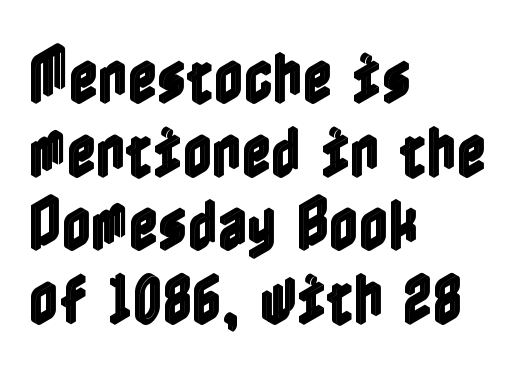
Q: Is the text italic (slanted)? A: No, it is upright.
Q: Is the text underlined? A: No.
Q: How is the paragraph aligned? A: Left-aligned.
Q: Is the spacing between letters normal or unusually wide? A: Normal.
Q: Is the spacing between lines tight, normal or loose? A: Normal.
Q: Width (condensed, normal, or wide)? A: Condensed.
Q: x-height? A: Medium.
